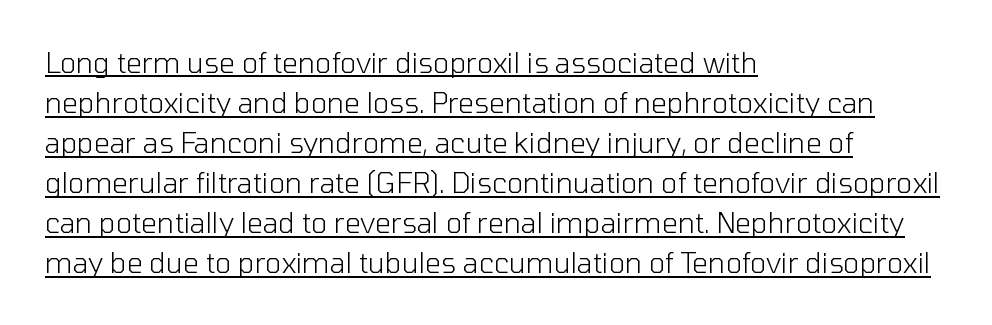
{"serif": "no", "italic": "no", "bold": "no", "weight": "light", "width": "normal", "stroke_contrast": "low", "x_height": "medium", "monospaced": "no", "underline": "yes", "align": "left", "line_spacing": "normal", "line_spacing_ratio": 1.43, "letter_spacing": "normal", "letter_spacing_em": 0.0, "glyph_px": 28}
